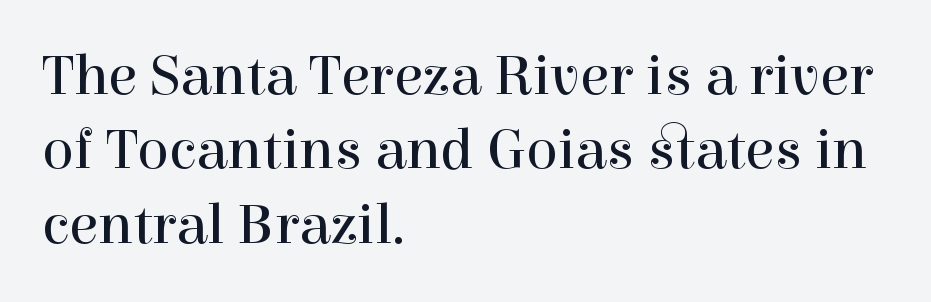
{"serif": "yes", "italic": "no", "bold": "no", "weight": "regular", "width": "normal", "x_height": "medium", "monospaced": "no", "underline": "no", "align": "left", "line_spacing": "normal", "line_spacing_ratio": 1.26, "letter_spacing": "normal", "letter_spacing_em": 0.0, "glyph_px": 59}
